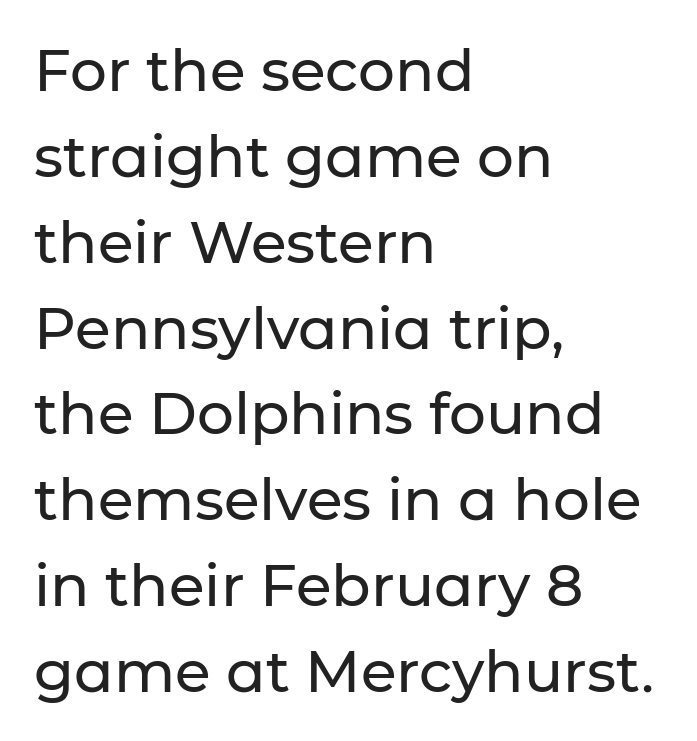
Vertically, the passage feels balanced, rows spaced as you'd expect. The rendering shows plain stroke endings on the letterforms — a sans-serif design. The foot of each line stays bare and open. Quick note: not italic, upright.
